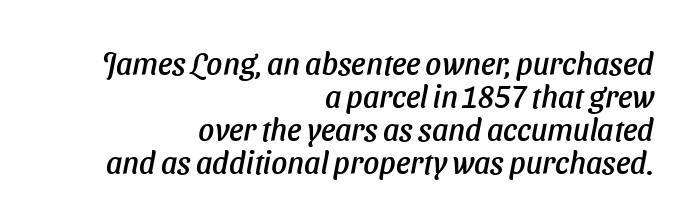
The image shows 31 px text type, italic (leaning right); set right-aligned, tight line spacing (1.06x), normal letter spacing, not underlined; low stroke contrast and a medium x-height.
